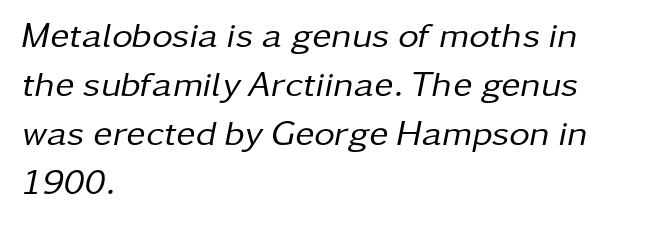
{"italic": "yes", "lean": "right", "slant_degrees": 11, "bold": "no", "weight": "regular", "width": "normal", "stroke_contrast": "low", "x_height": "medium", "monospaced": "no", "underline": "no", "align": "left", "line_spacing": "normal", "line_spacing_ratio": 1.36, "letter_spacing": "normal", "letter_spacing_em": 0.0, "glyph_px": 36}
